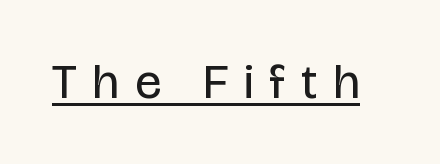
The typeface chosen for these lines omits serifs. The passage shown has open, widely tracked lettering throughout. Character widths vary here, with narrow letters taking less room than wide ones. Posture: upright roman.
